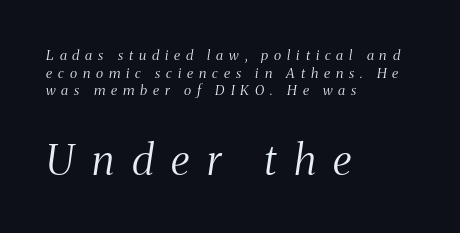
This is serif lettering, the kind often seen in printed books. Leading matches the norm, producing a regular column. When letters slant like this, we call the style italic. Between these two stacked blocks, the lower one wins on size. These lines are set flush left with a ragged right edge. The typeface has the unassuming heft of standard copy or less.
